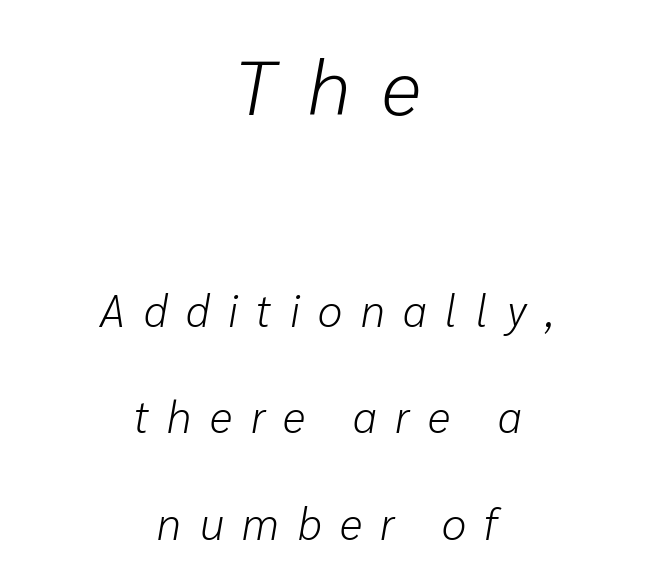
{"italic": "yes", "lean": "right", "slant_degrees": 10, "bold": "no", "weight": "light", "width": "normal", "stroke_contrast": "low", "x_height": "medium", "monospaced": "no", "underline": "no", "align": "center", "line_spacing": "loose", "line_spacing_ratio": 2.42, "letter_spacing": "wide", "letter_spacing_em": 0.42, "larger_block": "first", "size_ratio": 1.75, "glyph_px": 77}
